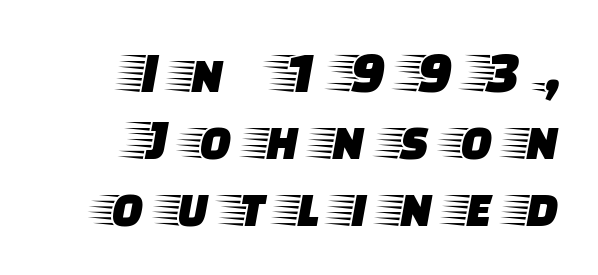
{"serif": "yes", "width": "wide", "stroke_contrast": "low", "x_height": "large", "monospaced": "no", "underline": "no", "align": "right", "line_spacing": "tight", "line_spacing_ratio": 1.12, "letter_spacing": "wide", "letter_spacing_em": 0.33, "glyph_px": 60}
